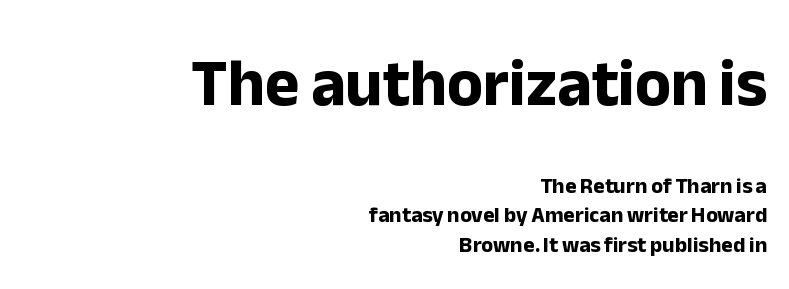
The image shows 66 px bold sans-serif type, upright; set right-aligned, normal line spacing (1.36x), normal letter spacing, not underlined; the first (top) block is 3.0x larger; low stroke contrast and a medium x-height.
